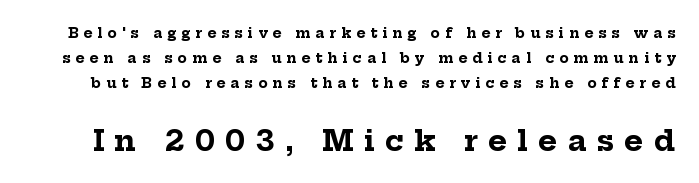
Q: Is the text bold? A: Yes.
Q: Is the text italic (slanted)? A: No, it is upright.
Q: Is the typeface a serif or a sans-serif typeface? A: Serif.
Q: Is the text underlined? A: No.
Q: Is the spacing between letters normal or unusually wide? A: Unusually wide.
Q: Which block of text is set in a larger size, the first (top) or the second (bottom)? A: The second (bottom) one.
Q: Width (condensed, normal, or wide)? A: Normal.
Q: Stroke contrast? A: Low.
Q: x-height? A: Medium.
Q: Monospaced? A: No.
